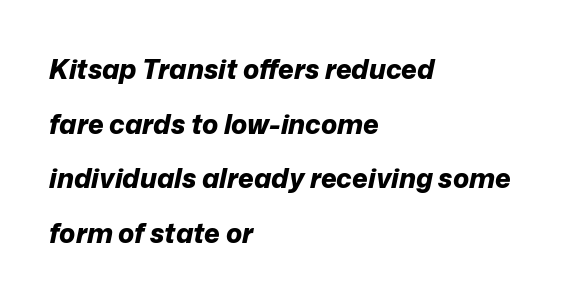
Q: Is the text bold? A: Yes.
Q: Is the text italic (slanted)? A: Yes, it leans right by about 12 degrees.
Q: Is the text underlined? A: No.
Q: How is the paragraph aligned? A: Left-aligned.
Q: Is the spacing between letters normal or unusually wide? A: Normal.
Q: Is the spacing between lines tight, normal or loose? A: Loose.
